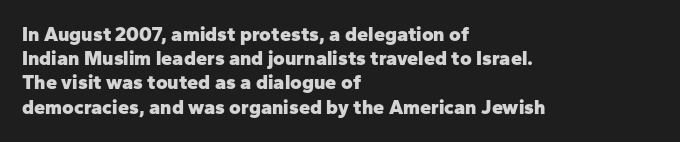
Q: Is the text bold? A: Yes.
Q: Is the text italic (slanted)? A: No, it is upright.
Q: Is the text underlined? A: No.
Q: How is the paragraph aligned? A: Left-aligned.
Q: Is the spacing between letters normal or unusually wide? A: Normal.
